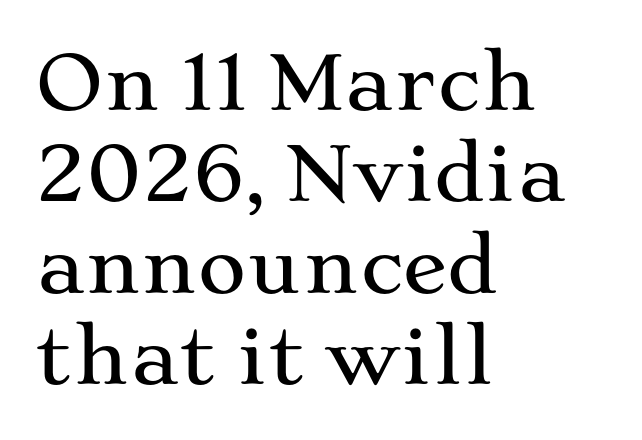
{"serif": "yes", "italic": "no", "width": "wide", "stroke_contrast": "medium", "x_height": "medium", "monospaced": "no", "underline": "no", "align": "left", "line_spacing_ratio": 1.22, "letter_spacing": "normal", "letter_spacing_em": 0.0, "glyph_px": 75}
